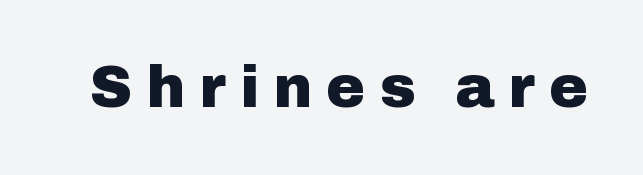
{"serif": "no", "italic": "no", "bold": "yes", "weight": "heavy", "width": "normal", "stroke_contrast": "low", "x_height": "medium", "monospaced": "no", "underline": "no", "letter_spacing": "wide", "letter_spacing_em": 0.24, "glyph_px": 59}
